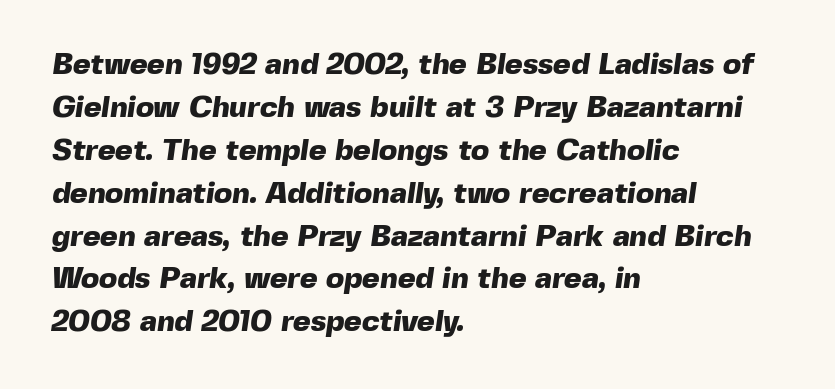
{"serif": "no", "bold": "yes", "weight": "heavy", "width": "normal", "x_height": "medium", "monospaced": "no", "underline": "no", "align": "left", "line_spacing": "normal", "line_spacing_ratio": 1.43, "letter_spacing": "normal", "letter_spacing_em": 0.0, "glyph_px": 30}
